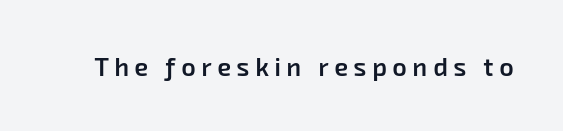
The image shows 25 px text type; set unusually wide letter spacing (+0.23 em), not underlined.
